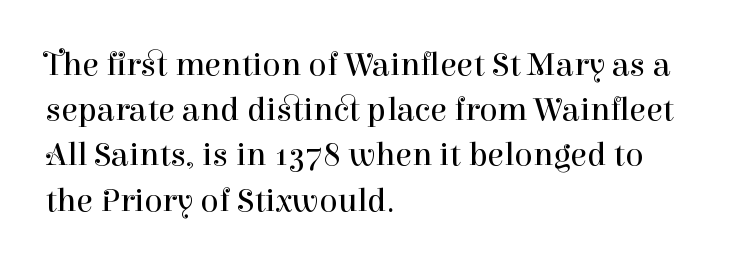
{"serif": "yes", "italic": "no", "bold": "no", "weight": "regular", "width": "normal", "stroke_contrast": "high", "x_height": "medium", "monospaced": "no", "underline": "no", "align": "left", "line_spacing": "normal", "line_spacing_ratio": 1.33, "letter_spacing": "normal", "letter_spacing_em": 0.0, "glyph_px": 34}
